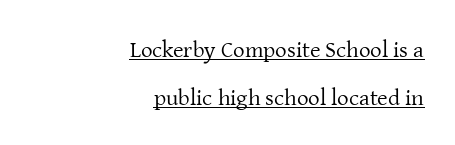
The image shows 23 px text type, upright; set right-aligned, loose line spacing (2.07x), normal letter spacing, underlined.
